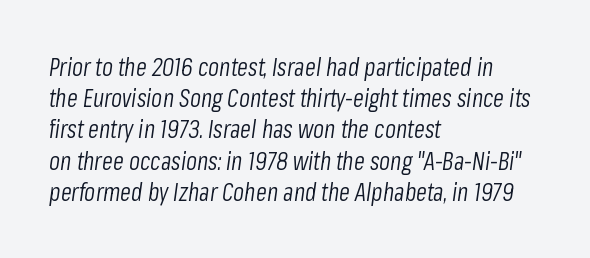
There's an unmistakable incline to the writing here. The space between consecutive lines is moderate. The rag falls on the right side of this text block. Letters rest on an invisible, unmarked baseline. The passage shown is not bold in any degree.
